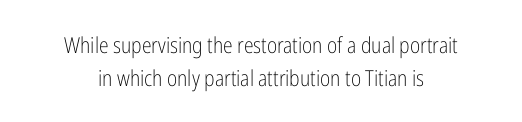
The image shows 22 px text type, upright; set centered, normal line spacing (1.5x), normal letter spacing, not underlined.
